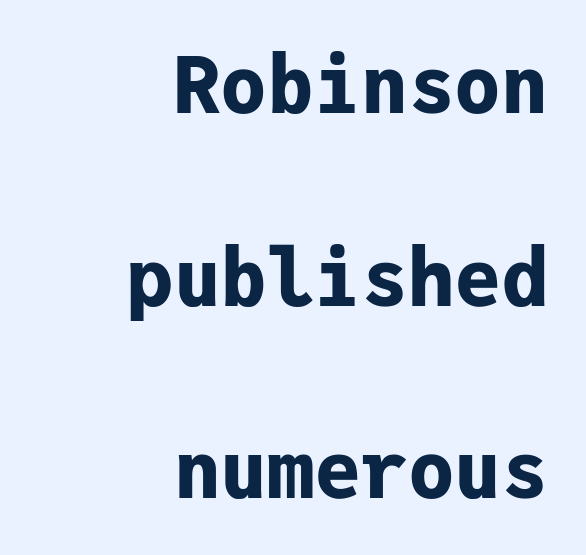
{"serif": "no", "italic": "no", "bold": "yes", "weight": "bold", "width": "normal", "stroke_contrast": "low", "x_height": "medium", "monospaced": "yes", "underline": "no", "align": "right", "line_spacing": "loose", "line_spacing_ratio": 2.47, "letter_spacing": "normal", "letter_spacing_em": 0.0, "glyph_px": 78}
